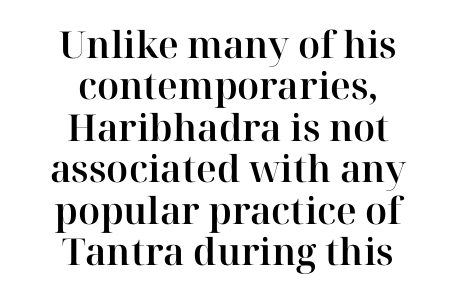
Q: Is the text italic (slanted)? A: No, it is upright.
Q: Is the typeface a serif or a sans-serif typeface? A: Serif.
Q: Is the text underlined? A: No.
Q: How is the paragraph aligned? A: Centered.
Q: Is the spacing between letters normal or unusually wide? A: Normal.
Q: Is the spacing between lines tight, normal or loose? A: Tight.
Q: Width (condensed, normal, or wide)? A: Normal.
Q: Stroke contrast? A: High.
Q: x-height? A: Medium.
Q: Monospaced? A: No.
